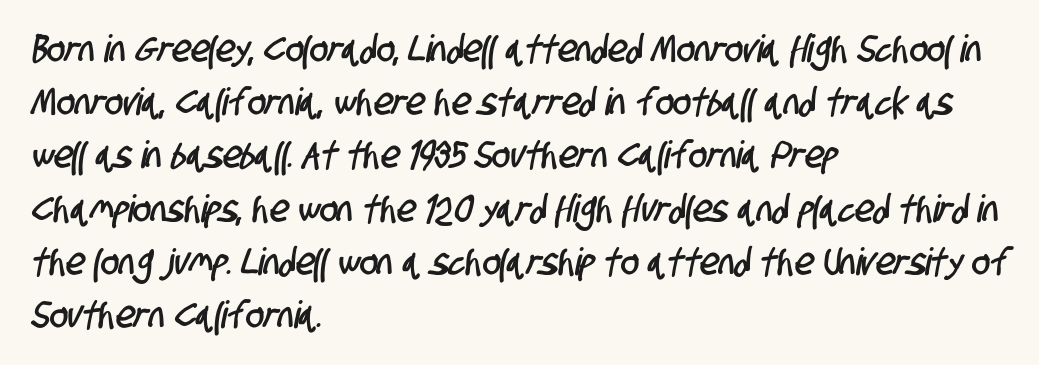
The rendering uses natural spacing where letterforms have individual widths. Default kerning and tracking; the words read as compact shapes. The gap between lines stays unmarked. The rendering shows plain stroke endings on the letterforms — a sans-serif design. Alignment: flush left. A typesetter would call this leading conventional body-copy spacing.
